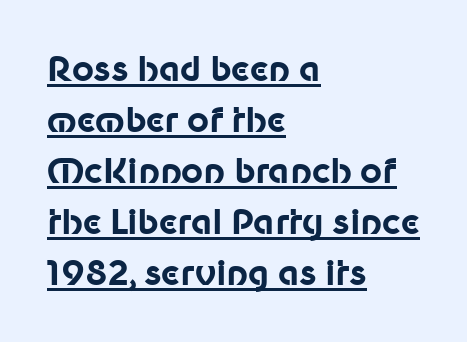
Q: Is the text bold? A: Yes.
Q: Is the text italic (slanted)? A: No, it is upright.
Q: Is the typeface a serif or a sans-serif typeface? A: Sans-serif.
Q: Is the text underlined? A: Yes.
Q: How is the paragraph aligned? A: Left-aligned.
Q: Is the spacing between letters normal or unusually wide? A: Normal.
Q: Is the spacing between lines tight, normal or loose? A: Normal.
Q: Width (condensed, normal, or wide)? A: Normal.
Q: Stroke contrast? A: Low.
Q: x-height? A: Medium.
Q: Monospaced? A: No.
